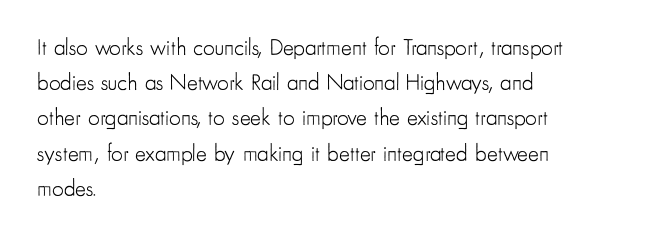
The image shows 23 px text type, upright; set left-aligned, normal line spacing (1.53x), normal letter spacing, not underlined.
